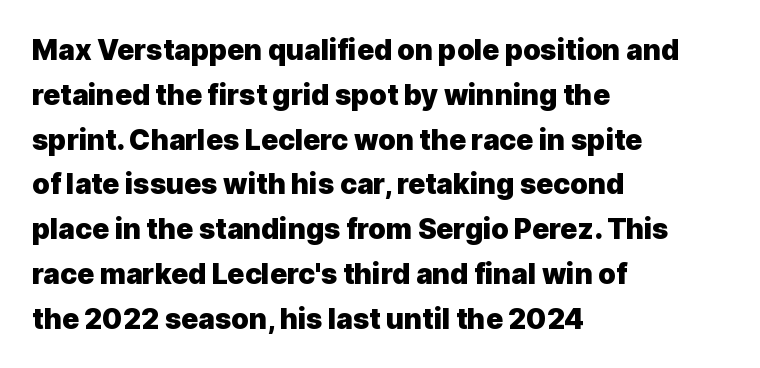
If you measured baseline to baseline, you'd find a middling distance. Is the letter spacing exaggerated? No — it looks like the ordinary default. Reading down the block, your eye returns to a fixed left position each line. Check where the strokes stop: nothing finishes them off — pure sans. The lettering stays uniformly vertical, giving the passage a roman look.
